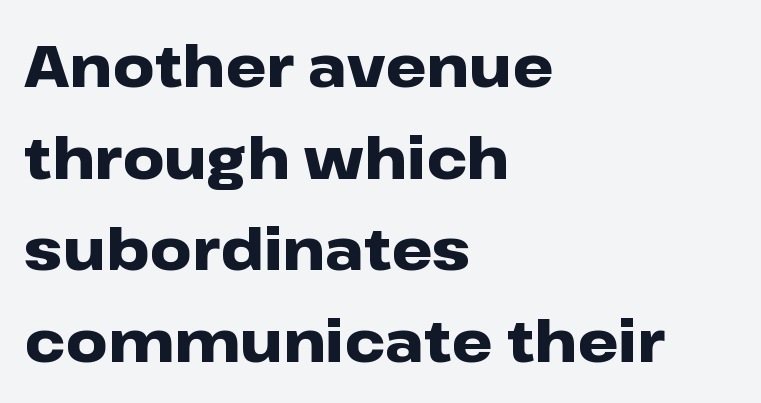
The image shows 58 px heavy, wide sans-serif type, upright; set left-aligned, normal line spacing (1.58x), normal letter spacing, not underlined; low stroke contrast and a medium x-height.
